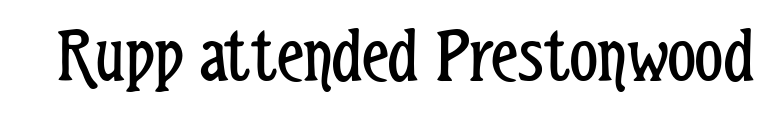
Letter spacing: default. Ascenders rise straight up at ninety degrees. Character widths vary here, with narrow letters taking less room than wide ones. The typeface has the unassuming heft of standard copy or less. The font family rendered here belongs to the sans-serif group.
